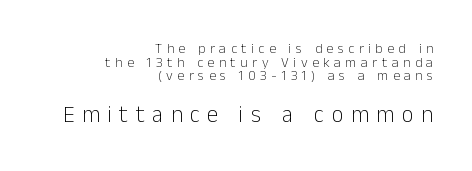
The image shows 23 px text type, upright; set right-aligned, tight line spacing (0.98x), unusually wide letter spacing (+0.32 em), not underlined; the second (bottom) block is 1.64x larger.
